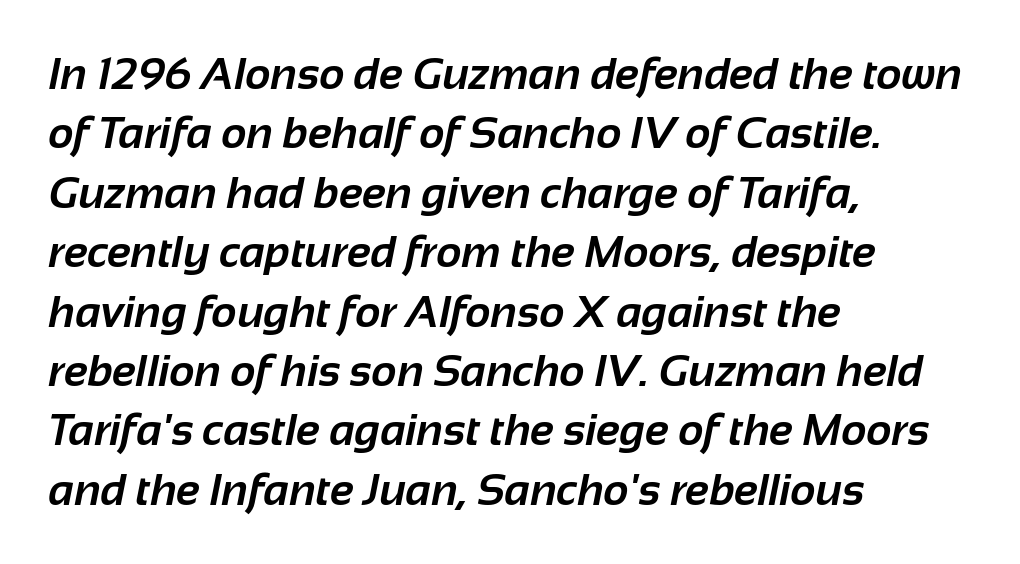
A clean baseline with only descenders dipping below it. Spacing verdict: proportional, widths tailored to each character. A classic flush-left, rag-right setting is used for this passage. Whoever set this chose a conventional vertical rhythm. Is the type bold? Yes — the strokes are clearly thick and heavy. Observe the ordinary spacing: letters are neighbours, not strangers.
